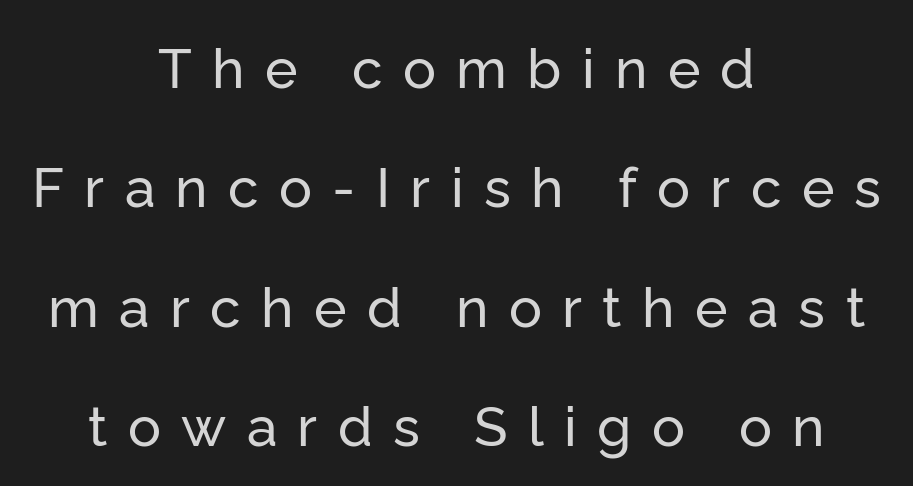
Q: Is the text italic (slanted)? A: No, it is upright.
Q: Is the typeface a serif or a sans-serif typeface? A: Sans-serif.
Q: Is the text underlined? A: No.
Q: How is the paragraph aligned? A: Centered.
Q: Is the spacing between letters normal or unusually wide? A: Unusually wide.
Q: Is the spacing between lines tight, normal or loose? A: Loose.
Q: Width (condensed, normal, or wide)? A: Normal.
Q: Stroke contrast? A: Low.
Q: x-height? A: Medium.
Q: Monospaced? A: No.
